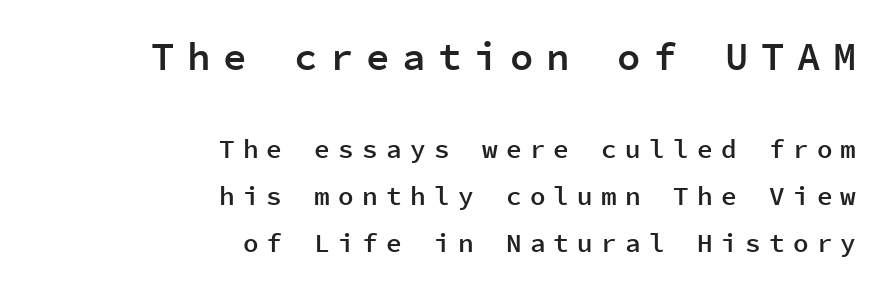
{"serif": "no", "italic": "no", "bold": "semi", "weight": "semibold", "width": "normal", "stroke_contrast": "low", "x_height": "medium", "monospaced": "yes", "underline": "no", "align": "right", "line_spacing_ratio": 1.8, "letter_spacing": "wide", "letter_spacing_em": 0.32, "larger_block": "first", "size_ratio": 1.5, "glyph_px": 39}
